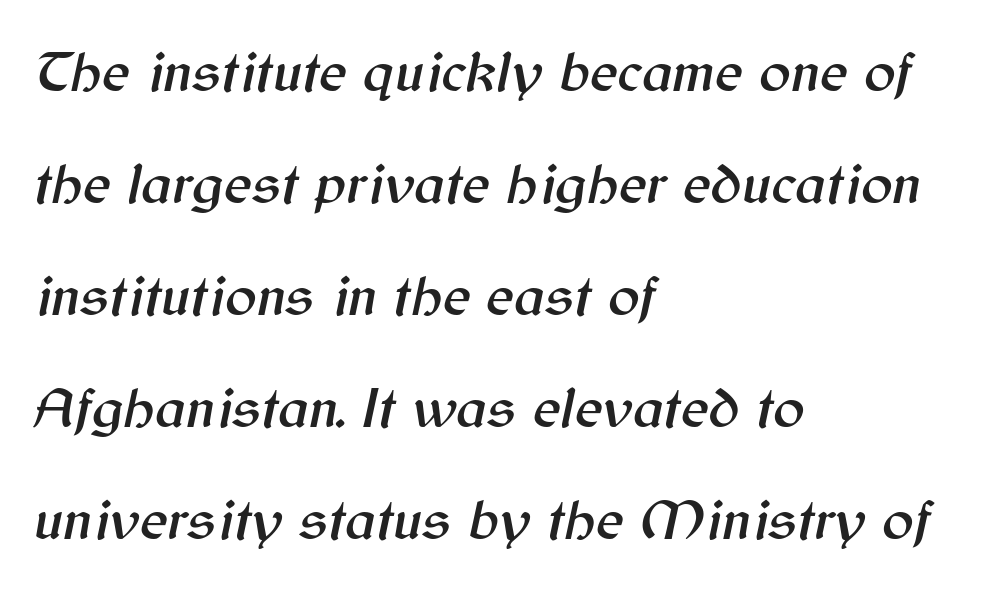
Q: Is the text italic (slanted)? A: Yes, it leans right by about 12 degrees.
Q: Is the text underlined? A: No.
Q: How is the paragraph aligned? A: Left-aligned.
Q: Is the spacing between letters normal or unusually wide? A: Normal.
Q: Is the spacing between lines tight, normal or loose? A: Loose.
Q: Width (condensed, normal, or wide)? A: Normal.
Q: Stroke contrast? A: Medium.
Q: x-height? A: Medium.
Q: Monospaced? A: No.
